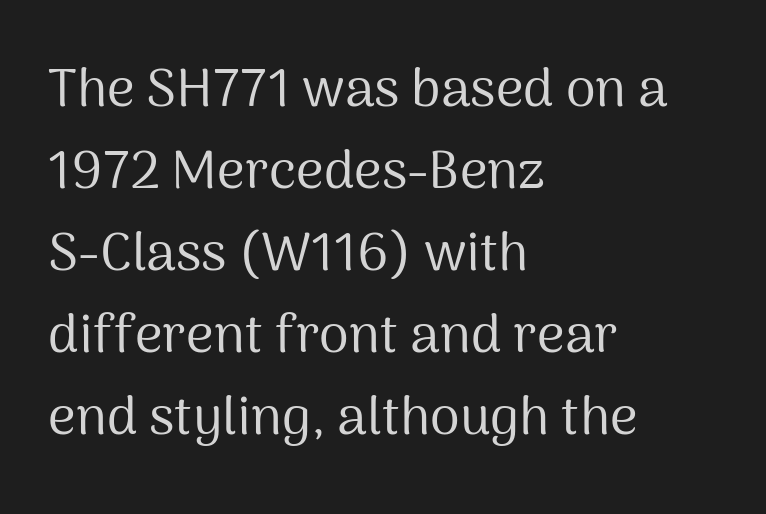
{"serif": "no", "italic": "no", "bold": "no", "weight": "regular", "width": "normal", "stroke_contrast": "medium", "x_height": "medium", "monospaced": "no", "underline": "no", "align": "left", "line_spacing": "normal", "line_spacing_ratio": 1.52, "letter_spacing": "normal", "letter_spacing_em": 0.0, "glyph_px": 54}
